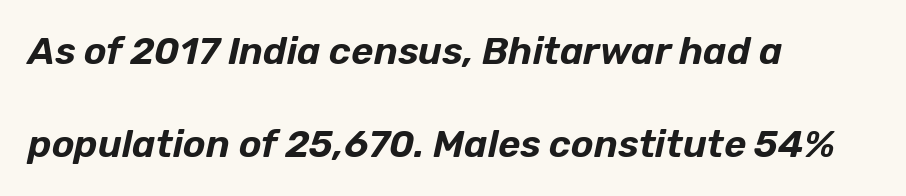
{"italic": "yes", "lean": "right", "slant_degrees": 12, "width": "normal", "stroke_contrast": "low", "x_height": "medium", "monospaced": "no", "underline": "no", "align": "left", "line_spacing": "loose", "line_spacing_ratio": 2.45, "letter_spacing": "normal", "letter_spacing_em": 0.0, "glyph_px": 38}
